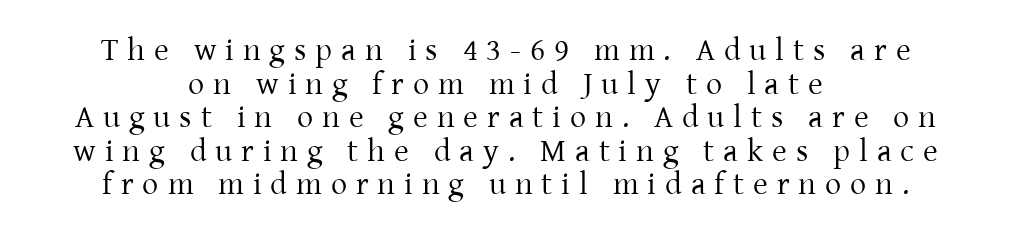
Does the type have serifs? Yes, each stem ends in a small foot. If you measured baseline to baseline, you'd find a short distance. Upright lettering throughout. In terms of letterspacing, this is a distinctly airy, spread setting. Notice how the passage keeps no hard edge, just a central spine. Just letters on the line, the space beneath them empty.
